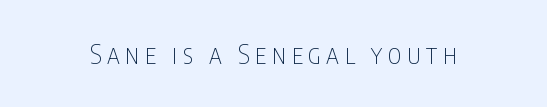
Any mark beneath the type? The region is blank. This rendering widens character spacing well past its baseline value. The typography opts for an upright posture over an oblique one. This is not heavy type; no bold has been used.
